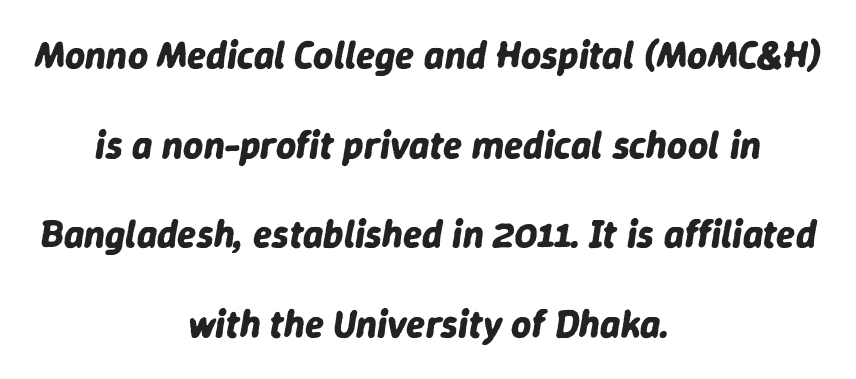
Italic? Definitely — the glyphs are oblique. You could not count columns in this text — the font is proportionally spaced. How heavy is the stroke? Heavy — this is a bold. Interline gaps are noticeably wide in this sample. Each word holds together tightly as a unit, with standard inter-letter gaps.
